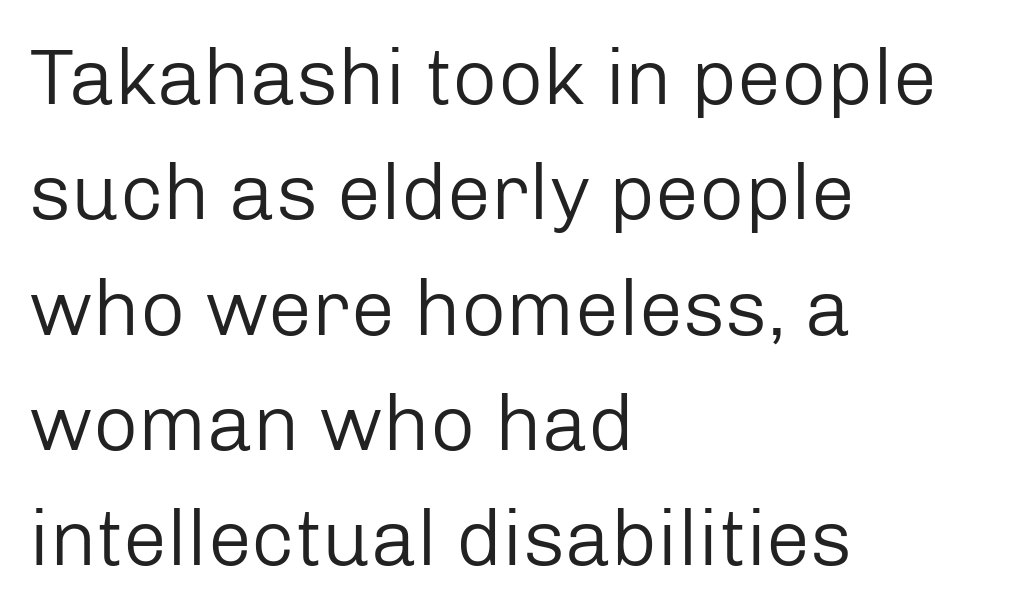
The image shows 79 px regular-weight sans-serif type, upright; set left-aligned, normal line spacing (1.46x), normal letter spacing, not underlined; low stroke contrast and a medium x-height.
